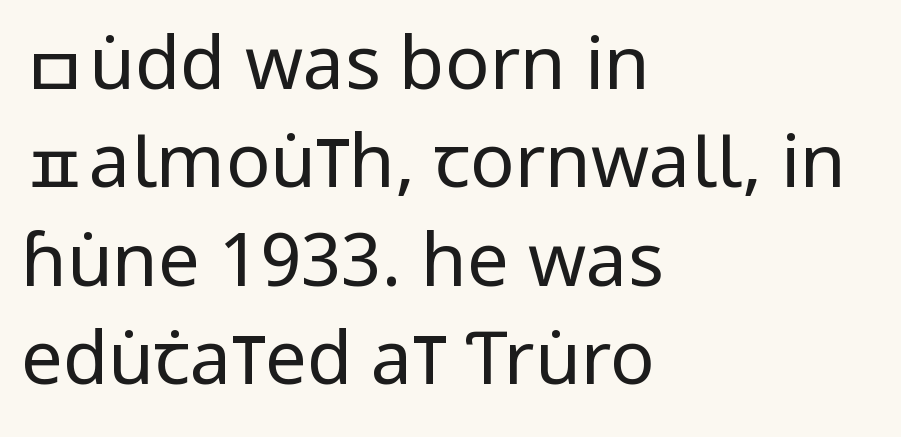
You could not count columns in this text — the font is proportionally spaced. Whoever set this chose a conventional vertical rhythm. Regarding serifs, this sample does without them. Look at the tracking — it's just the regular setting, nothing added. Is the block centered? No — it sits flush against the left margin. The face looks like a standard text weight, possibly lighter.
